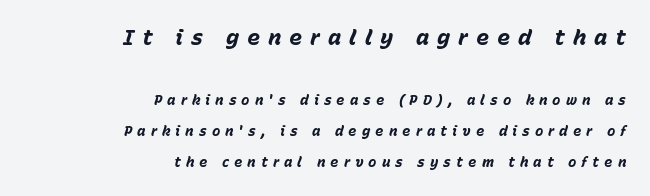
{"italic": "yes", "lean": "right", "slant_degrees": 15, "bold": "yes", "underline": "no", "align": "right", "line_spacing": "loose", "line_spacing_ratio": 2.23, "letter_spacing": "wide", "letter_spacing_em": 0.36, "larger_block": "first", "size_ratio": 1.57, "glyph_px": 22}
